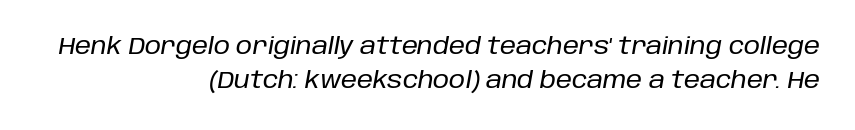
The image shows 23 px text type, italic (leaning right); set right-aligned, normal line spacing (1.5x), normal letter spacing, not underlined.
